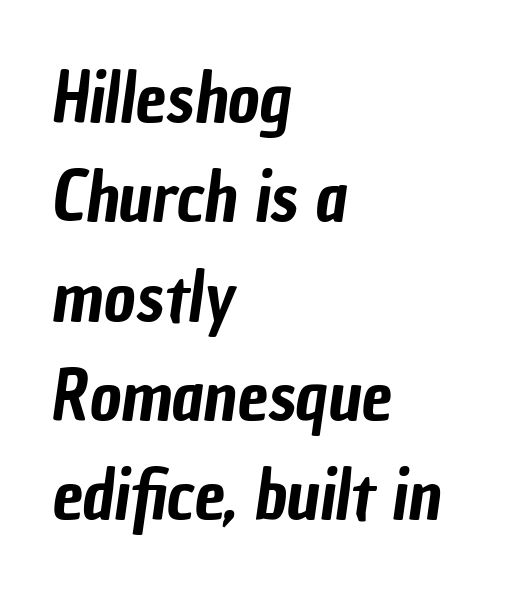
Q: Is the typeface a serif or a sans-serif typeface? A: Sans-serif.
Q: Is the text underlined? A: No.
Q: How is the paragraph aligned? A: Left-aligned.
Q: Is the spacing between letters normal or unusually wide? A: Normal.
Q: Is the spacing between lines tight, normal or loose? A: Normal.
Q: Width (condensed, normal, or wide)? A: Condensed.
Q: Stroke contrast? A: Low.
Q: x-height? A: Medium.
Q: Monospaced? A: No.
